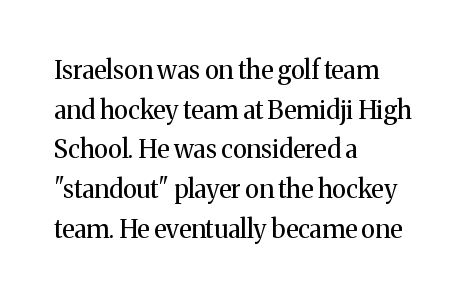
{"italic": "no", "bold": "no", "underline": "no", "align": "left", "line_spacing": "normal", "line_spacing_ratio": 1.59, "letter_spacing": "normal", "letter_spacing_em": 0.0, "glyph_px": 25}
